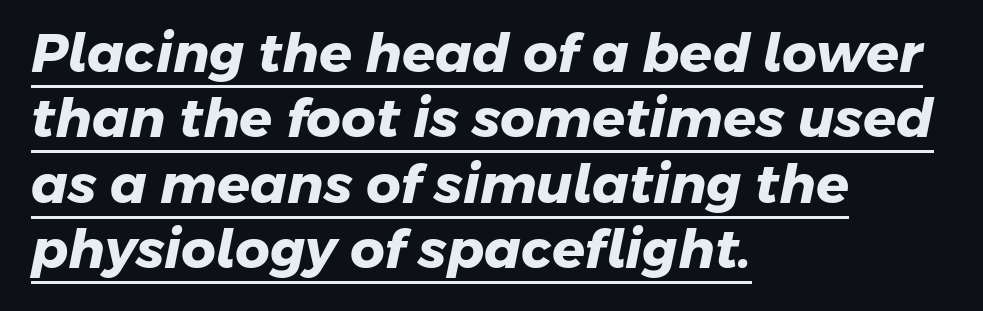
{"serif": "no", "bold": "yes", "weight": "heavy", "width": "normal", "stroke_contrast": "low", "x_height": "medium", "monospaced": "no", "underline": "yes", "align": "left", "line_spacing_ratio": 1.21, "letter_spacing": "normal", "letter_spacing_em": 0.0, "glyph_px": 54}
